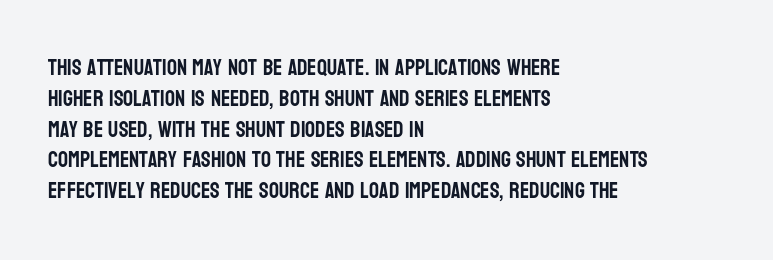
Q: Is the text italic (slanted)? A: No, it is upright.
Q: Is the text underlined? A: No.
Q: How is the paragraph aligned? A: Left-aligned.
Q: Is the spacing between letters normal or unusually wide? A: Normal.
Q: Is the spacing between lines tight, normal or loose? A: Normal.
